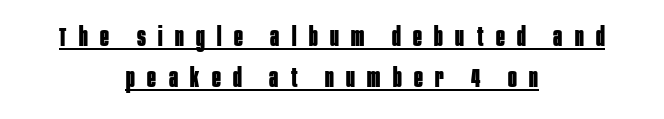
{"italic": "no", "bold": "yes", "underline": "yes", "align": "center", "line_spacing": "normal", "line_spacing_ratio": 1.57, "letter_spacing": "wide", "letter_spacing_em": 0.48, "glyph_px": 26}
